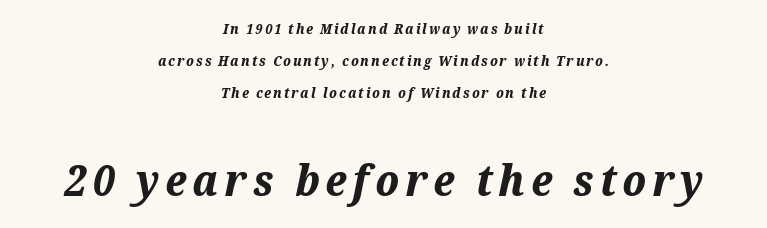
{"italic": "yes", "lean": "right", "slant_degrees": 12, "bold": "yes", "weight": "bold", "width": "normal", "stroke_contrast": "medium", "x_height": "medium", "monospaced": "no", "underline": "no", "align": "center", "line_spacing": "loose", "line_spacing_ratio": 2.29, "larger_block": "second", "size_ratio": 3.07, "glyph_px": 43}
